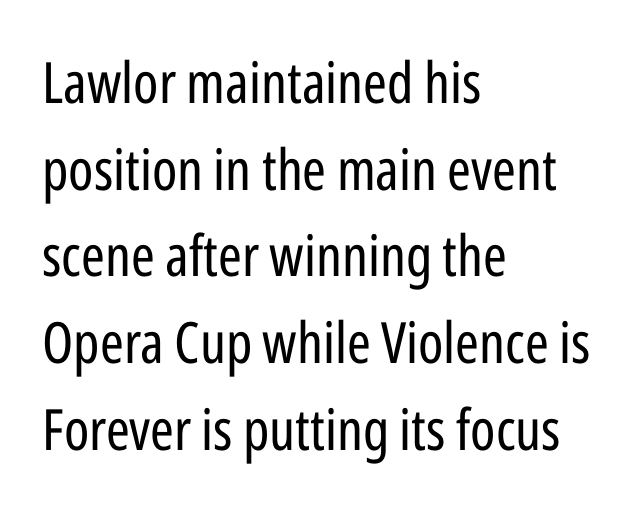
{"serif": "no", "italic": "no", "bold": "no", "weight": "regular", "width": "condensed", "stroke_contrast": "low", "x_height": "medium", "monospaced": "no", "underline": "no", "align": "left", "line_spacing": "normal", "line_spacing_ratio": 1.52, "letter_spacing": "normal", "letter_spacing_em": 0.0, "glyph_px": 57}
